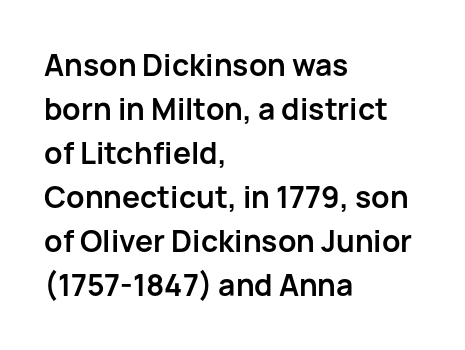
The image shows 30 px semibold sans-serif type, upright; set left-aligned, normal line spacing (1.47x), normal letter spacing, not underlined; low stroke contrast and a medium x-height.
